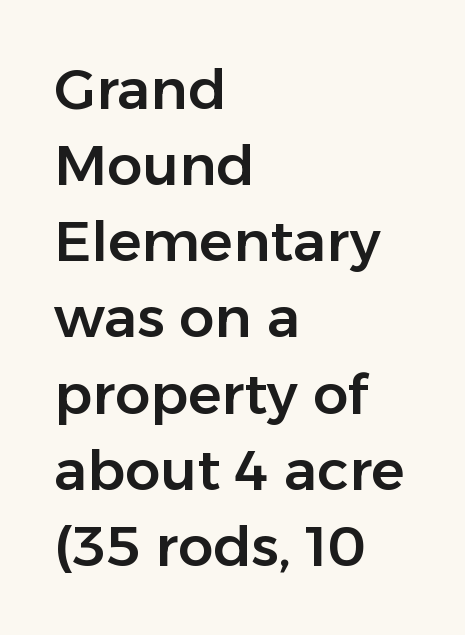
Is there much room between lines? A standard amount, neither cramped nor airy. All the whitespace from short lines collects on the right. To sum up the face: it is a sans, with no serifs. Does the lettering tilt? It doesn't — this is upright. Here the glyphs are tracked normally, forming tight word shapes.
